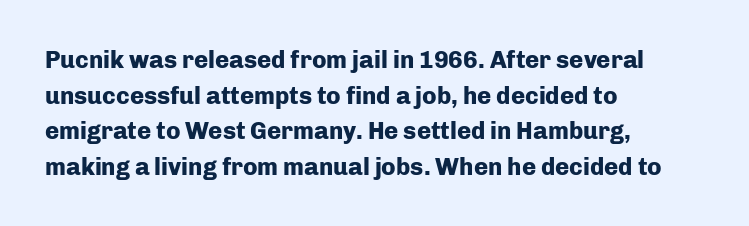
{"italic": "no", "bold": "yes", "underline": "no", "align": "left", "line_spacing": "normal", "line_spacing_ratio": 1.48, "letter_spacing": "normal", "letter_spacing_em": 0.0, "glyph_px": 24}
